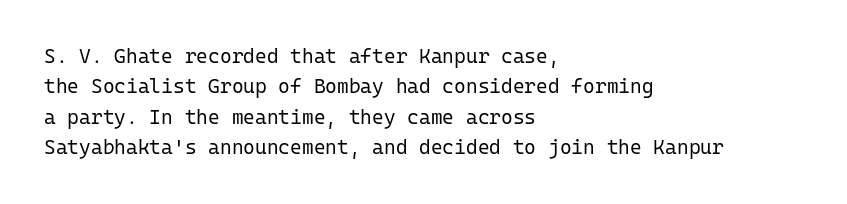
{"italic": "no", "bold": "no", "underline": "no", "align": "left", "line_spacing": "normal", "line_spacing_ratio": 1.52, "letter_spacing": "normal", "letter_spacing_em": 0.0, "glyph_px": 20}
